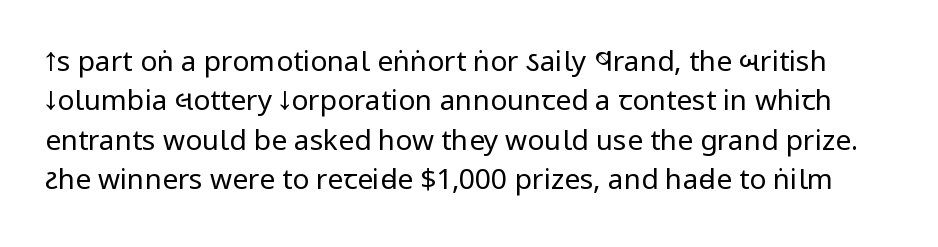
Q: Is the text bold? A: No.
Q: Is the text italic (slanted)? A: No, it is upright.
Q: Is the typeface a serif or a sans-serif typeface? A: Sans-serif.
Q: Is the text underlined? A: No.
Q: Is the spacing between letters normal or unusually wide? A: Normal.
Q: Is the spacing between lines tight, normal or loose? A: Normal.
Q: Width (condensed, normal, or wide)? A: Condensed.
Q: Stroke contrast? A: Low.
Q: x-height? A: Large.
Q: Monospaced? A: No.
